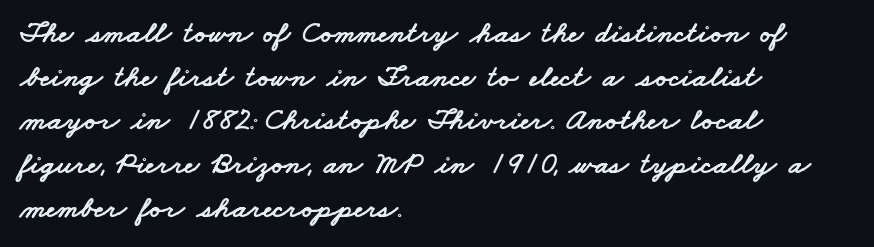
The image shows 31 px wide sans-serif type; set left-aligned, normal line spacing (1.41x), normal letter spacing, not underlined; low stroke contrast and a small x-height.
